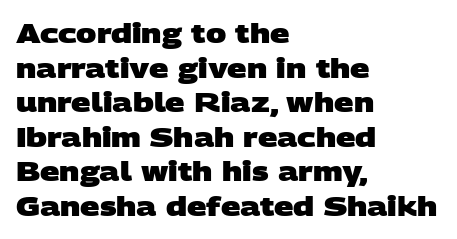
The image shows 27 px bold type; set left-aligned, normal line spacing (1.28x), normal letter spacing, not underlined.
